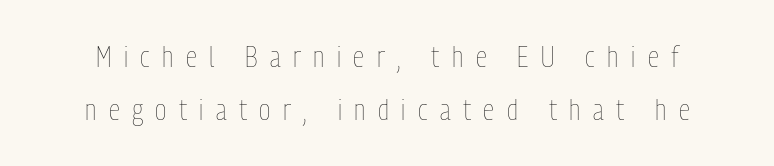
Q: Is the text bold? A: No.
Q: Is the text italic (slanted)? A: No, it is upright.
Q: Is the text underlined? A: No.
Q: Is the spacing between letters normal or unusually wide? A: Unusually wide.
Q: Width (condensed, normal, or wide)? A: Condensed.
Q: Stroke contrast? A: Low.
Q: x-height? A: Medium.
Q: Monospaced? A: No.
